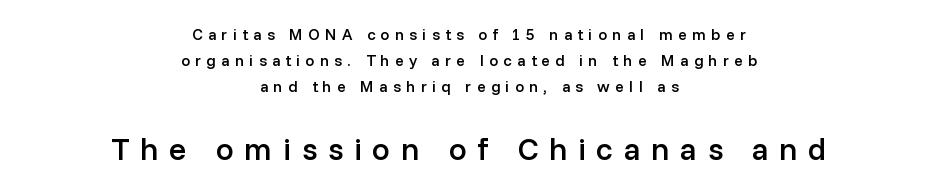
Q: Is the text bold? A: Semi-bold.
Q: Is the text italic (slanted)? A: No, it is upright.
Q: Is the typeface a serif or a sans-serif typeface? A: Sans-serif.
Q: Is the text underlined? A: No.
Q: How is the paragraph aligned? A: Centered.
Q: Is the spacing between letters normal or unusually wide? A: Unusually wide.
Q: Is the spacing between lines tight, normal or loose? A: Normal.
Q: Which block of text is set in a larger size, the first (top) or the second (bottom)? A: The second (bottom) one.
Q: Width (condensed, normal, or wide)? A: Normal.
Q: Stroke contrast? A: Low.
Q: x-height? A: Medium.
Q: Monospaced? A: No.
